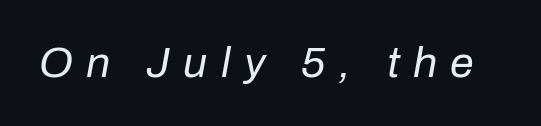
{"italic": "yes", "lean": "right", "slant_degrees": 10, "bold": "no", "weight": "regular", "width": "normal", "stroke_contrast": "low", "x_height": "medium", "monospaced": "no", "underline": "no", "letter_spacing": "wide", "letter_spacing_em": 0.31, "glyph_px": 43}
